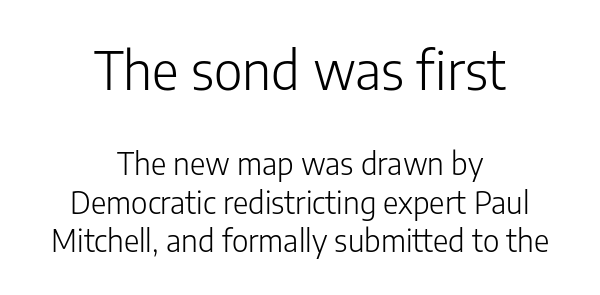
Vertical spacing — default. Every row of glyphs is offset so its center matches the block's center. Compared with a typical body face, this is equally light or lighter still. Each row of text sits above clean, open space. Is this a sans? Yes — the strokes have no serifs.
